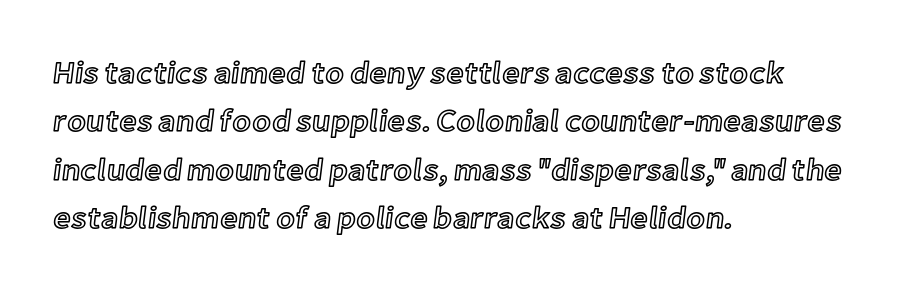
Q: Is the text italic (slanted)? A: Yes.
Q: Is the text underlined? A: No.
Q: How is the paragraph aligned? A: Left-aligned.
Q: Is the spacing between letters normal or unusually wide? A: Normal.
Q: Is the spacing between lines tight, normal or loose? A: Normal.
Q: Width (condensed, normal, or wide)? A: Normal.
Q: x-height? A: Medium.
Q: Monospaced? A: No.
